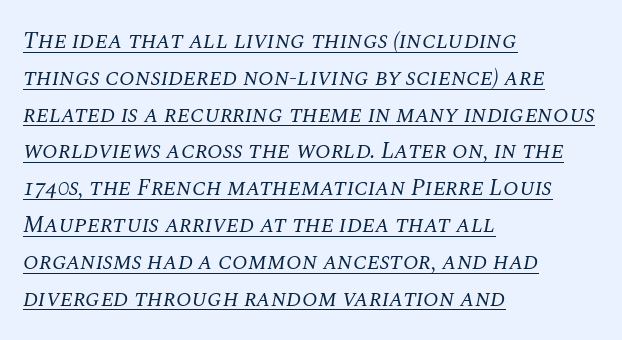
What stands out about the letter spacing? Nothing — it is the standard amount. This reads as an unemphasized weight, regular at the heaviest. A typesetter would mark this as italic. Compared with typical paragraphs, the rows here are spaced about the same.
